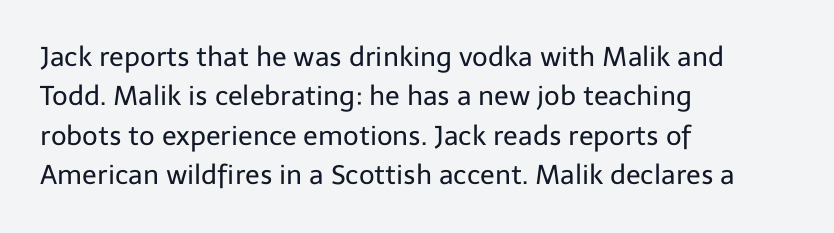
Q: Is the text bold? A: No.
Q: Is the text italic (slanted)? A: No, it is upright.
Q: Is the text underlined? A: No.
Q: How is the paragraph aligned? A: Left-aligned.
Q: Is the spacing between letters normal or unusually wide? A: Normal.
Q: Is the spacing between lines tight, normal or loose? A: Normal.
